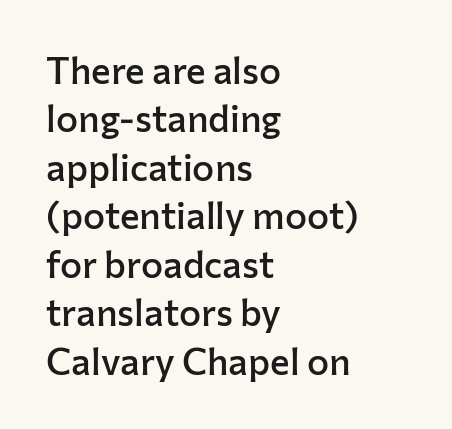
The image shows 37 px semibold sans-serif type, upright; set left-aligned, normal line spacing (1.31x), normal letter spacing, not underlined; low stroke contrast and a medium x-height.
